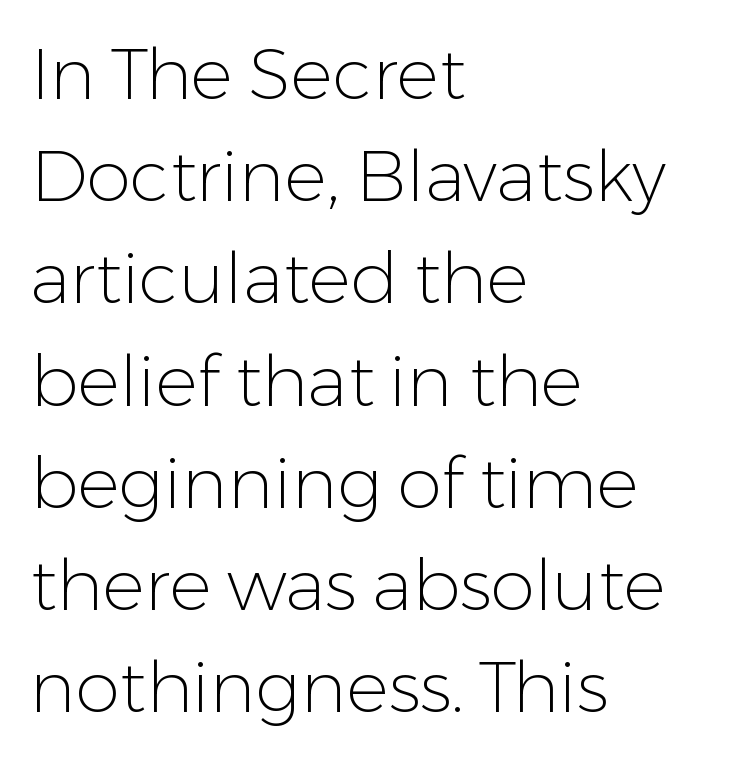
The image shows 71 px light sans-serif type, upright; set left-aligned, normal line spacing (1.44x), normal letter spacing, not underlined; low stroke contrast and a medium x-height.
